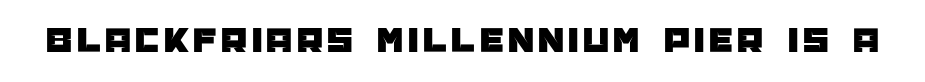
{"serif": "no", "italic": "no", "width": "normal", "stroke_contrast": "low", "x_height": "large", "monospaced": "no", "underline": "no", "glyph_px": 37}
